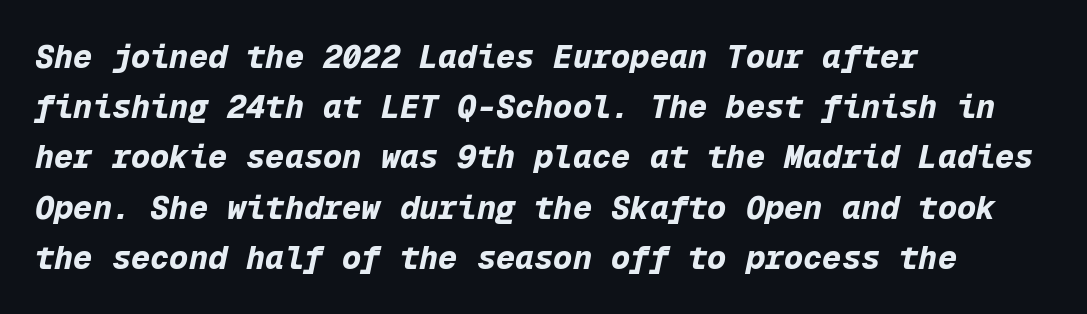
The image shows 32 px bold type, italic (leaning right), monospaced; set left-aligned, normal line spacing (1.57x), normal letter spacing, not underlined; low stroke contrast and a medium x-height.
